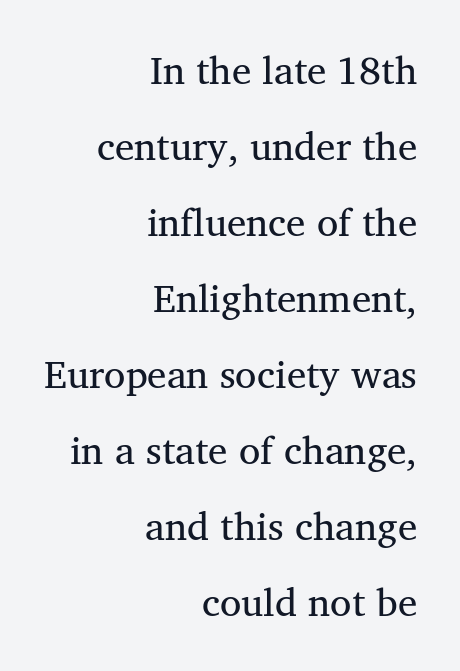
Q: Is the typeface a serif or a sans-serif typeface? A: Serif.
Q: Is the text underlined? A: No.
Q: How is the paragraph aligned? A: Right-aligned.
Q: Is the spacing between letters normal or unusually wide? A: Normal.
Q: Is the spacing between lines tight, normal or loose? A: Loose.
Q: Width (condensed, normal, or wide)? A: Normal.
Q: Stroke contrast? A: Medium.
Q: x-height? A: Medium.
Q: Monospaced? A: No.
